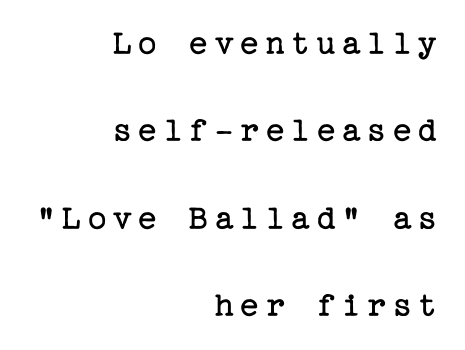
The image shows 36 px regular-weight serif type, upright; set right-aligned, loose line spacing (2.43x), not underlined; low stroke contrast and a medium x-height.
